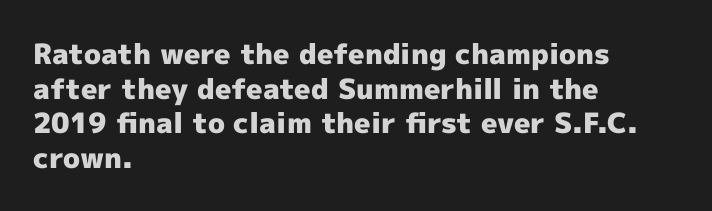
{"serif": "no", "italic": "no", "bold": "yes", "weight": "heavy", "width": "normal", "x_height": "medium", "monospaced": "no", "underline": "no", "align": "left", "line_spacing_ratio": 1.24, "letter_spacing": "normal", "letter_spacing_em": 0.0, "glyph_px": 28}
